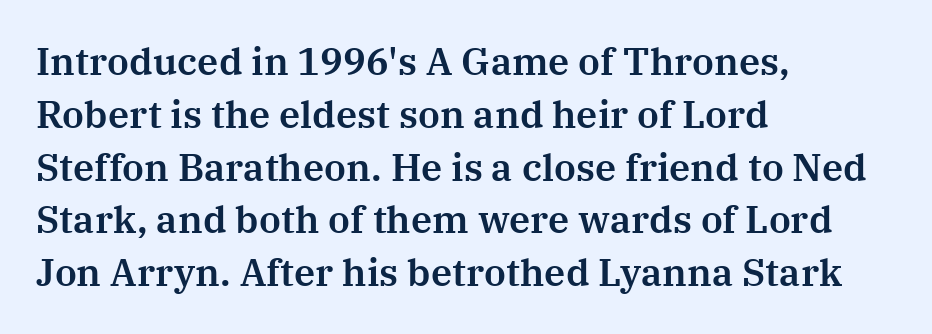
The image shows 38 px serif type, upright; set left-aligned, normal line spacing (1.39x), normal letter spacing, not underlined; medium stroke contrast and a medium x-height.
